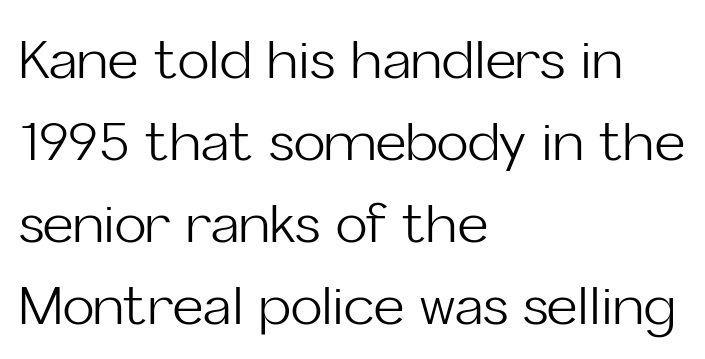
{"serif": "no", "italic": "no", "bold": "no", "weight": "light", "width": "normal", "stroke_contrast": "low", "x_height": "medium", "monospaced": "no", "underline": "no", "align": "left", "line_spacing": "normal", "line_spacing_ratio": 1.55, "letter_spacing": "normal", "letter_spacing_em": 0.0, "glyph_px": 53}
